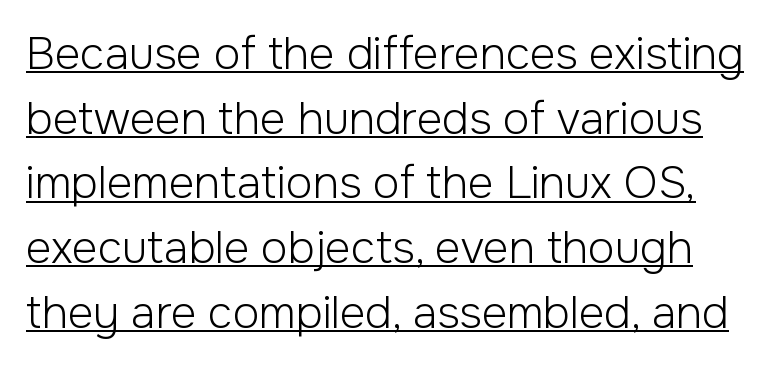
When letters stand straight like this, we call the style roman or upright. Like a heading marked for emphasis, these lines bear an underscore. Here the designer chose a conventional face with non-uniform glyph widths. What stands out about the letter spacing? Nothing — it is the standard amount. Vertical stems look standard width or narrower in stroke.
